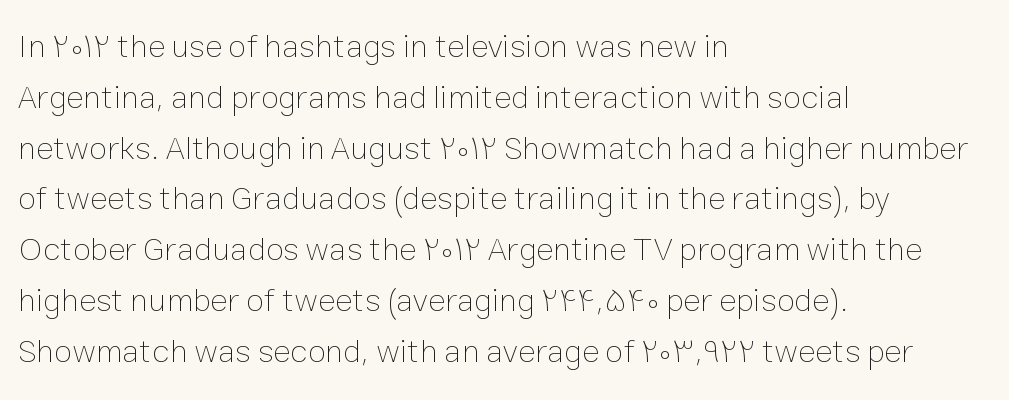
The image shows 33 px thin type, upright; set left-aligned, normal line spacing (1.54x), normal letter spacing, not underlined; low stroke contrast and a medium x-height.
